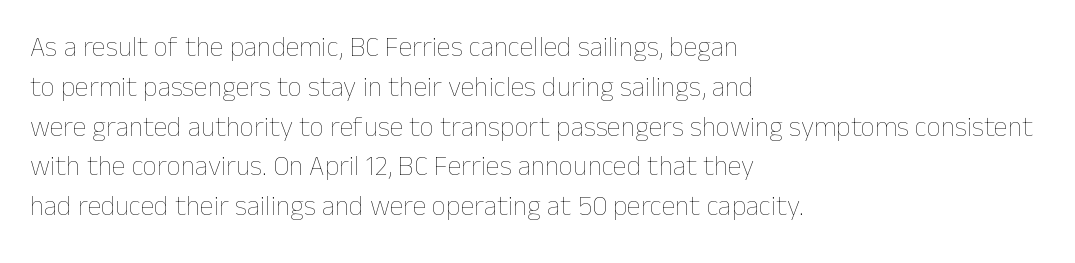
The image shows 28 px thin type, upright; set left-aligned, normal line spacing (1.42x), normal letter spacing, not underlined; low stroke contrast and a medium x-height.
